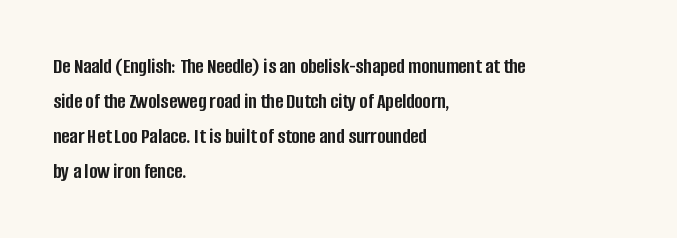
{"italic": "no", "bold": "yes", "underline": "no", "align": "left", "line_spacing": "normal", "line_spacing_ratio": 1.59, "letter_spacing": "normal", "letter_spacing_em": 0.0, "glyph_px": 22}
